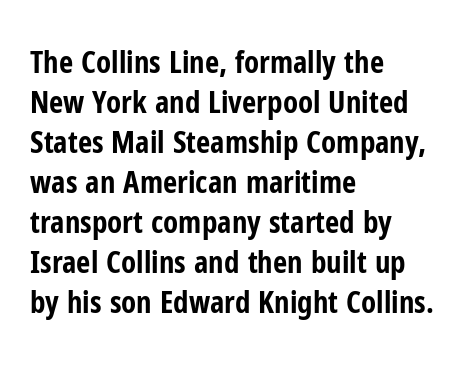
The image shows 31 px bold, condensed sans-serif type, upright; set left-aligned, normal line spacing (1.29x), normal letter spacing, not underlined; low stroke contrast and a medium x-height.
